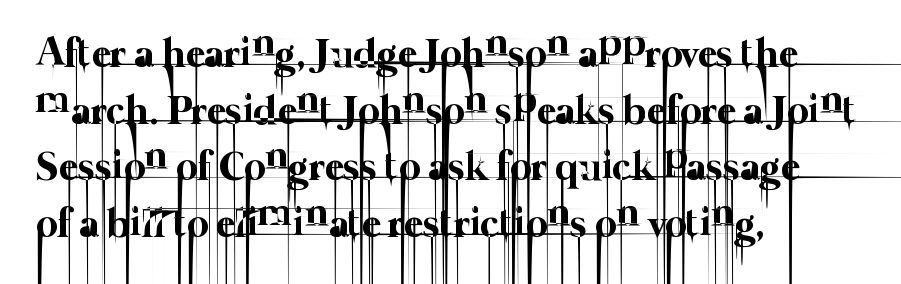
Whoever set this chose a conventional vertical rhythm. Look at the tracking — it's just the regular setting, nothing added. Character widths vary here, with narrow letters taking less room than wide ones. Bold? No — there's no thickening of the strokes. Decoration check: the copy has no underline. Does the copy run flush right? No — it runs flush left.
